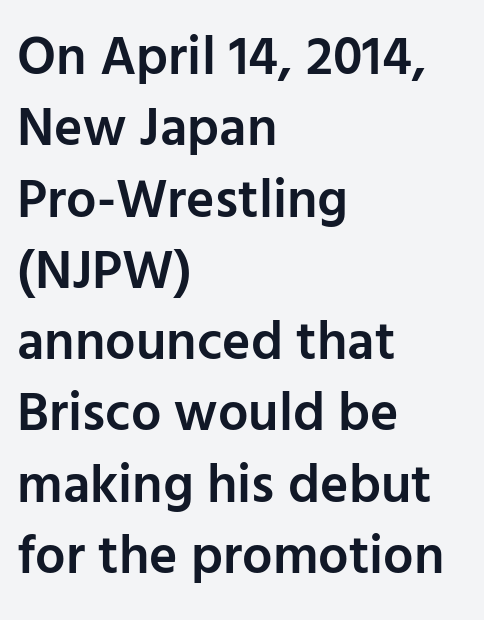
Q: Is the text bold? A: Semi-bold.
Q: Is the text italic (slanted)? A: No, it is upright.
Q: Is the typeface a serif or a sans-serif typeface? A: Sans-serif.
Q: Is the text underlined? A: No.
Q: How is the paragraph aligned? A: Left-aligned.
Q: Is the spacing between letters normal or unusually wide? A: Normal.
Q: Is the spacing between lines tight, normal or loose? A: Normal.
Q: Width (condensed, normal, or wide)? A: Normal.
Q: Stroke contrast? A: Low.
Q: x-height? A: Medium.
Q: Monospaced? A: No.
